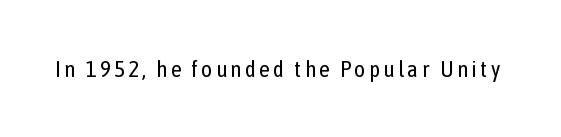
Honestly, there is no underline to notice here at all. This is roman type, the default non-slanted kind. Weight: not bold — regular or lighter.
